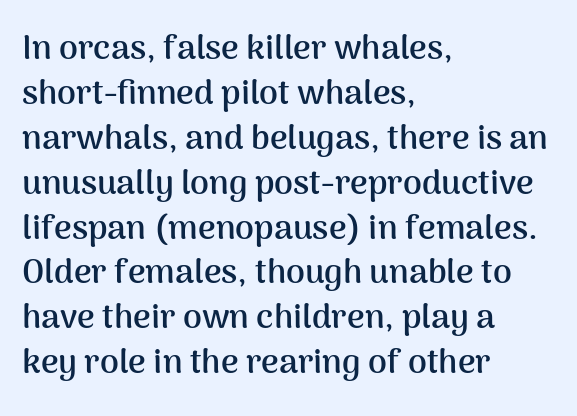
The image shows 34 px semibold sans-serif type, upright; set left-aligned, normal line spacing (1.32x), normal letter spacing, not underlined; medium stroke contrast and a medium x-height.
